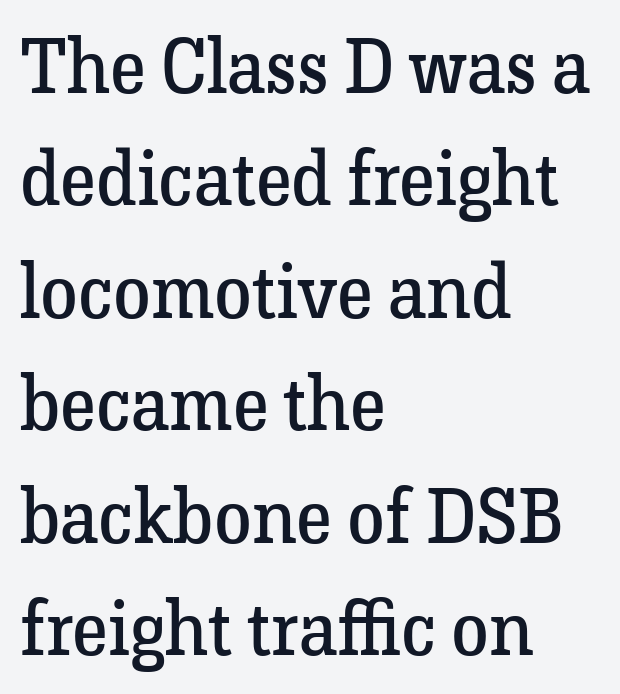
{"serif": "yes", "italic": "no", "bold": "no", "weight": "regular", "width": "normal", "stroke_contrast": "low", "x_height": "medium", "monospaced": "no", "underline": "no", "align": "left", "line_spacing": "normal", "line_spacing_ratio": 1.48, "letter_spacing": "normal", "letter_spacing_em": 0.0, "glyph_px": 76}
